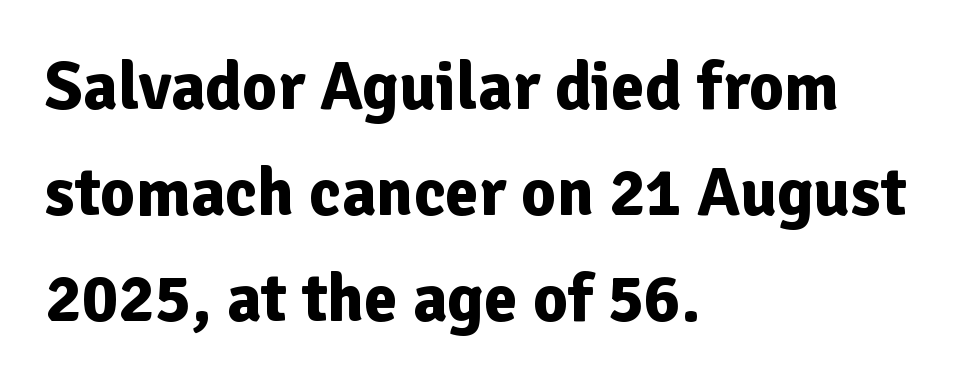
These lines carry a lot of weight — the face is fully bold. Each row of text sits above clean, open space. The space between consecutive lines is moderate. Alignment: flush left. Characters follow at the spacing the type designer built in.
